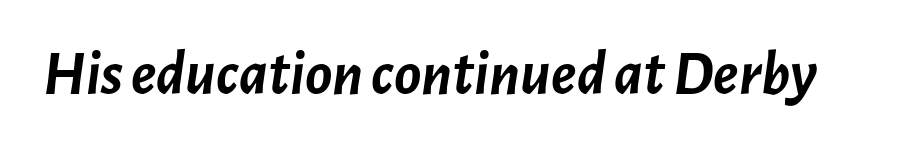
{"italic": "yes", "lean": "right", "slant_degrees": 7, "bold": "yes", "weight": "semibold", "width": "normal", "stroke_contrast": "low", "x_height": "medium", "monospaced": "no", "underline": "no", "letter_spacing": "normal", "letter_spacing_em": 0.0, "glyph_px": 63}
